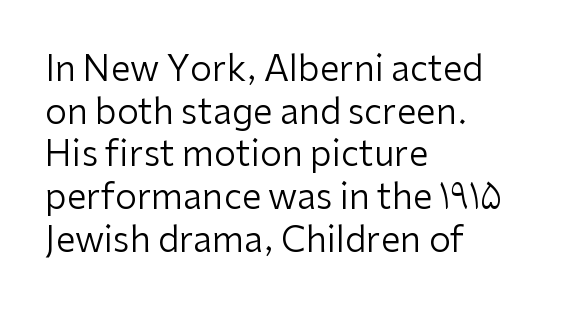
The image shows 35 px regular-weight sans-serif type, upright; set left-aligned, line spacing 1.22x, normal letter spacing, not underlined; low stroke contrast and a medium x-height.
